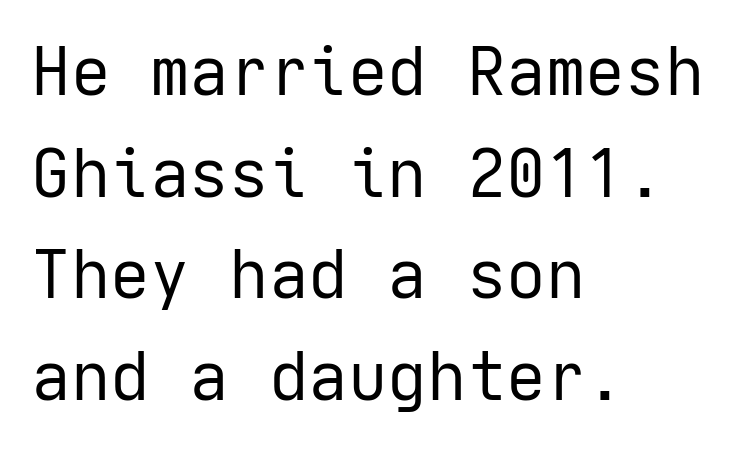
Q: Is the text bold? A: No.
Q: Is the text italic (slanted)? A: No, it is upright.
Q: Is the typeface a serif or a sans-serif typeface? A: Sans-serif.
Q: Is the text underlined? A: No.
Q: How is the paragraph aligned? A: Left-aligned.
Q: Is the spacing between letters normal or unusually wide? A: Normal.
Q: Is the spacing between lines tight, normal or loose? A: Normal.
Q: Width (condensed, normal, or wide)? A: Normal.
Q: Stroke contrast? A: Low.
Q: x-height? A: Medium.
